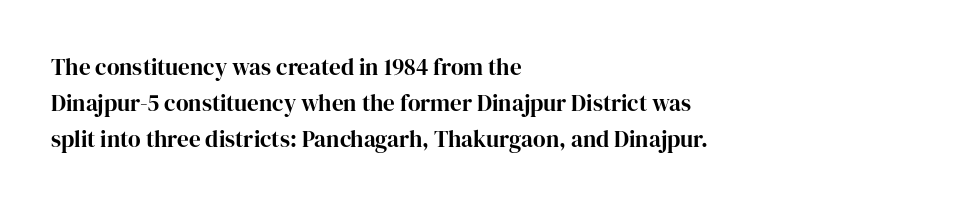
The image shows 23 px text type, upright; set left-aligned, normal line spacing (1.56x), normal letter spacing, not underlined.
